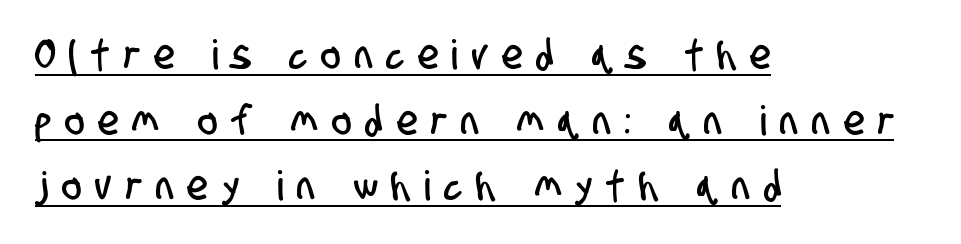
{"serif": "no", "width": "condensed", "stroke_contrast": "low", "x_height": "large", "monospaced": "no", "underline": "yes", "align": "left", "line_spacing": "normal", "line_spacing_ratio": 1.6, "letter_spacing": "wide", "letter_spacing_em": 0.35, "glyph_px": 41}
